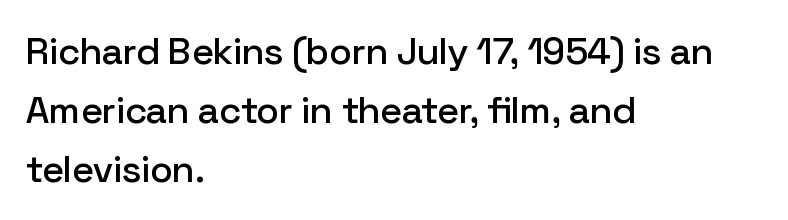
{"serif": "no", "italic": "no", "width": "normal", "stroke_contrast": "low", "x_height": "medium", "monospaced": "no", "underline": "no", "align": "left", "line_spacing": "normal", "line_spacing_ratio": 1.55, "letter_spacing": "normal", "letter_spacing_em": 0.0, "glyph_px": 38}
